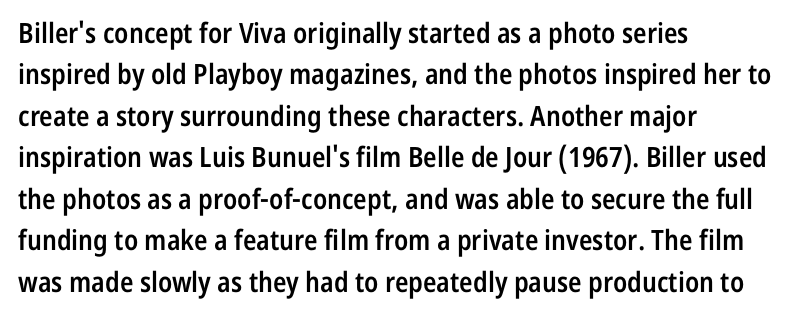
The image shows 28 px semibold, condensed sans-serif type, upright; set left-aligned, normal line spacing (1.48x), normal letter spacing, not underlined; low stroke contrast and a medium x-height.
